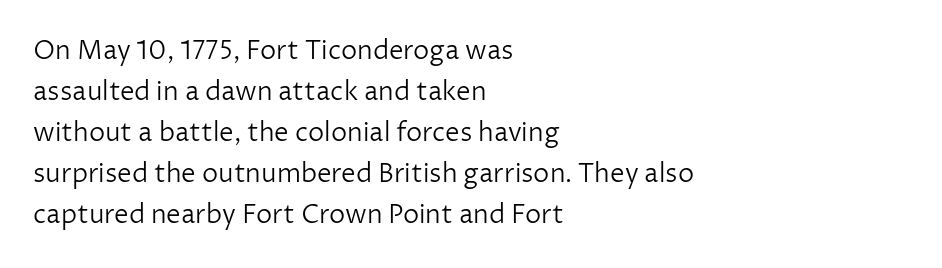
The image shows 26 px text type, upright; set left-aligned, normal line spacing (1.58x), normal letter spacing, not underlined.
